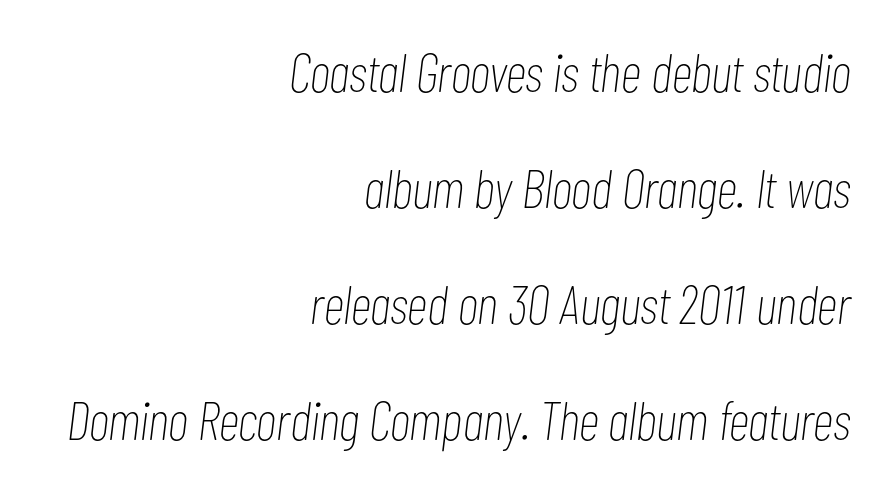
{"italic": "yes", "lean": "right", "slant_degrees": 7, "bold": "no", "weight": "thin", "width": "condensed", "stroke_contrast": "low", "x_height": "medium", "monospaced": "no", "underline": "no", "align": "right", "line_spacing": "loose", "line_spacing_ratio": 2.15, "letter_spacing": "normal", "letter_spacing_em": 0.0, "glyph_px": 54}
